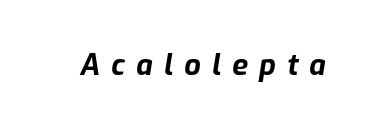
The image shows 29 px bold type, italic (leaning right); set unusually wide letter spacing (+0.38 em), not underlined; low stroke contrast and a medium x-height.
